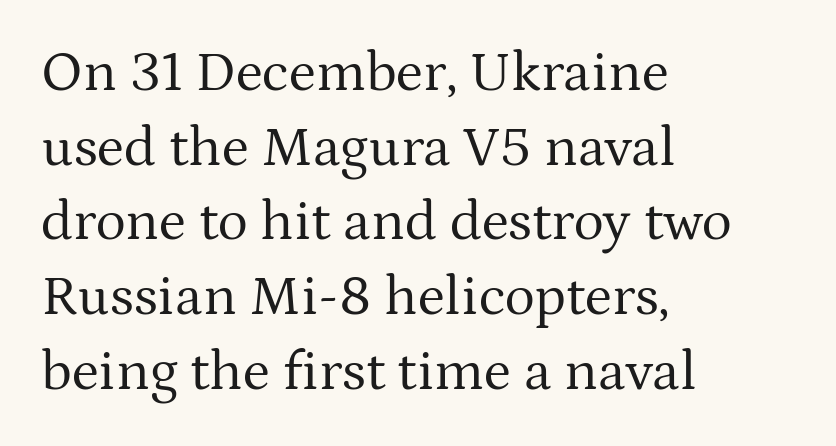
The image shows 57 px regular-weight serif type, upright; set left-aligned, normal line spacing (1.31x), normal letter spacing, not underlined; medium stroke contrast and a medium x-height.
